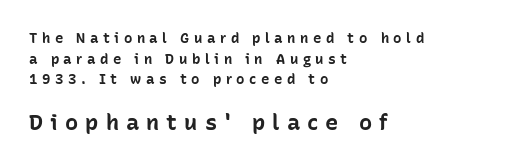
The image shows 22 px bold type, upright; set left-aligned, normal line spacing (1.48x), unusually wide letter spacing (+0.32 em), not underlined; the second (bottom) block is 1.57x larger.
